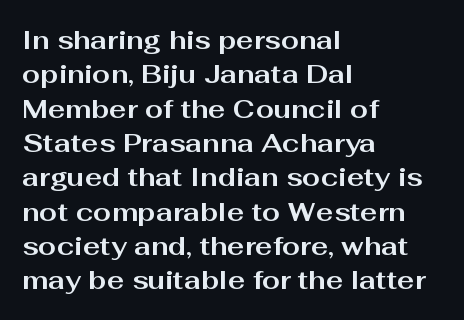
Words appear dense and cohesive because spacing is normal. Typeset ragged right — the left edge is the straight one. This sample keeps an unexceptional amount of space between lines. A clean baseline with only descenders dipping below it. Notice how thick the strokes are: this is what a full bold looks like. This is the regular roman posture of the typeface.
